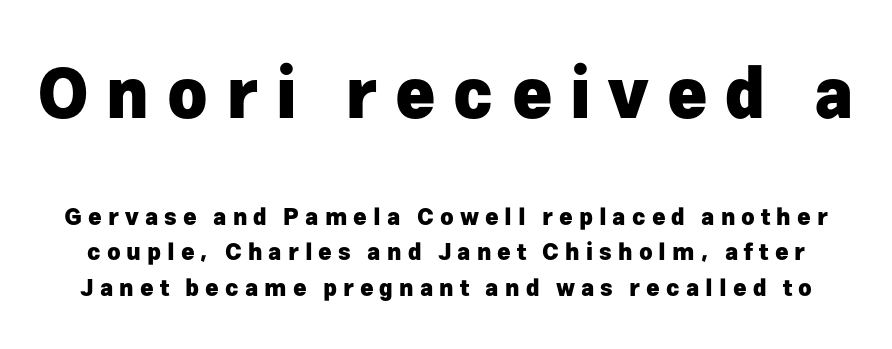
The image shows 68 px heavy sans-serif type, upright; set normal line spacing (1.55x), unusually wide letter spacing (+0.26 em), not underlined; the first (top) block is 2.96x larger; low stroke contrast and a medium x-height.
